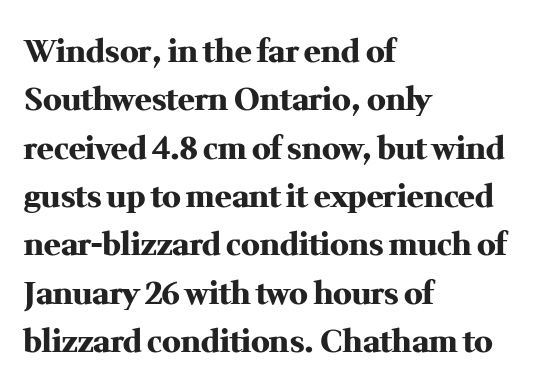
Q: Is the text bold? A: Yes.
Q: Is the text italic (slanted)? A: No, it is upright.
Q: Is the typeface a serif or a sans-serif typeface? A: Serif.
Q: Is the text underlined? A: No.
Q: How is the paragraph aligned? A: Left-aligned.
Q: Is the spacing between letters normal or unusually wide? A: Normal.
Q: Is the spacing between lines tight, normal or loose? A: Normal.
Q: Width (condensed, normal, or wide)? A: Normal.
Q: Stroke contrast? A: Medium.
Q: x-height? A: Medium.
Q: Monospaced? A: No.
